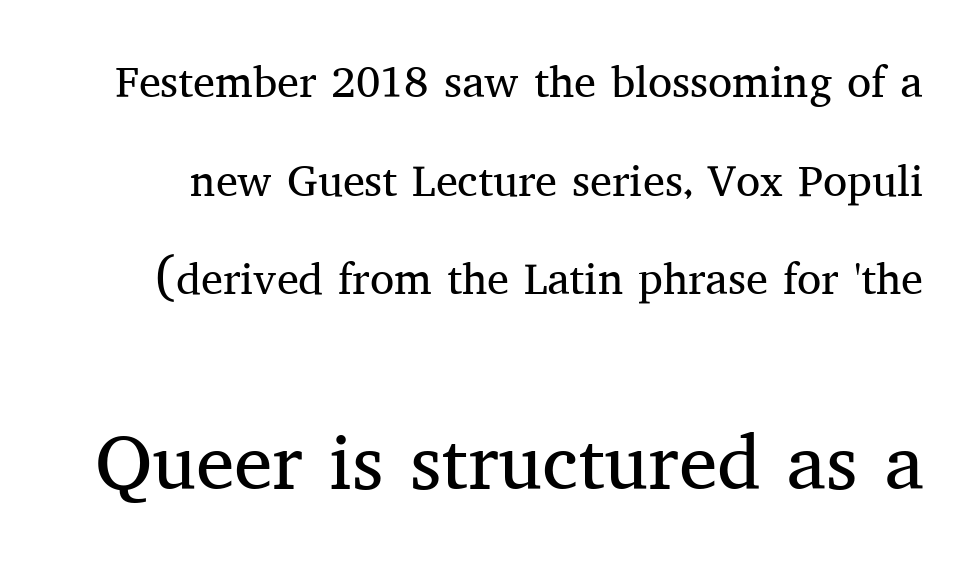
The image shows 77 px regular-weight serif type, upright; set loose line spacing (2.24x), normal letter spacing, not underlined; the second (bottom) block is 1.75x larger; medium stroke contrast and a medium x-height.
